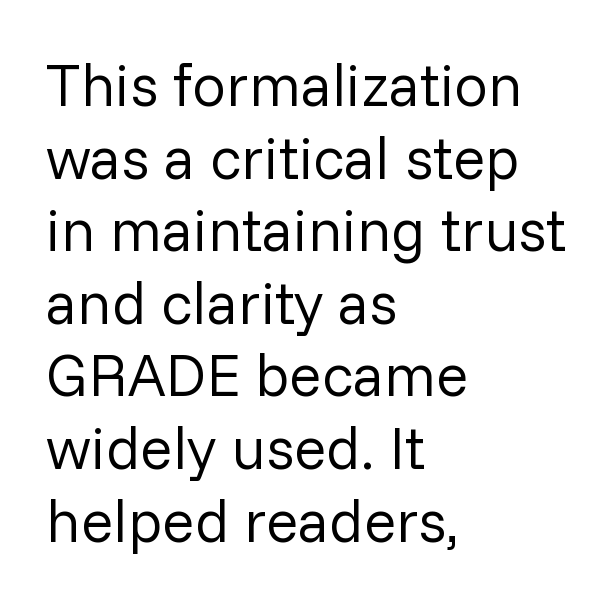
Compared with typical body copy, the letter spacing here is the same. Line starts are locked; line ends wander. The space directly below the letters is spotless. To sum up the face: it is a sans, with no serifs. Do the letters lean? They stand straight. Think standard paragraph weight, or any step lighter than that.
